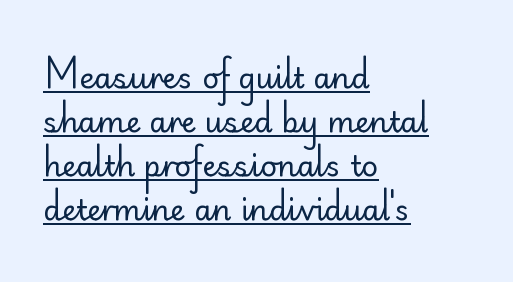
{"serif": "no", "italic": "no", "bold": "no", "weight": "regular", "width": "normal", "stroke_contrast": "low", "x_height": "small", "monospaced": "no", "underline": "yes", "align": "left", "line_spacing": "normal", "line_spacing_ratio": 1.52, "letter_spacing": "normal", "letter_spacing_em": 0.0, "glyph_px": 29}
